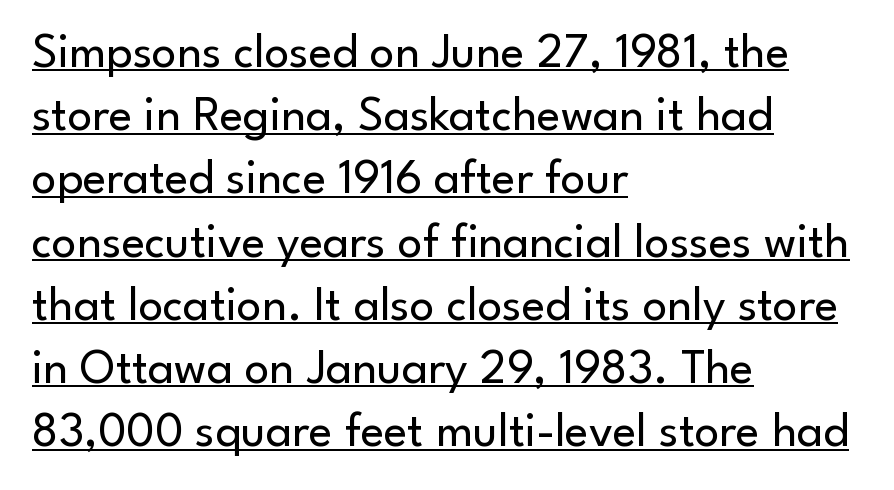
The image shows 49 px regular-weight sans-serif type, upright; set left-aligned, normal line spacing (1.29x), normal letter spacing, underlined; low stroke contrast and a small x-height.
